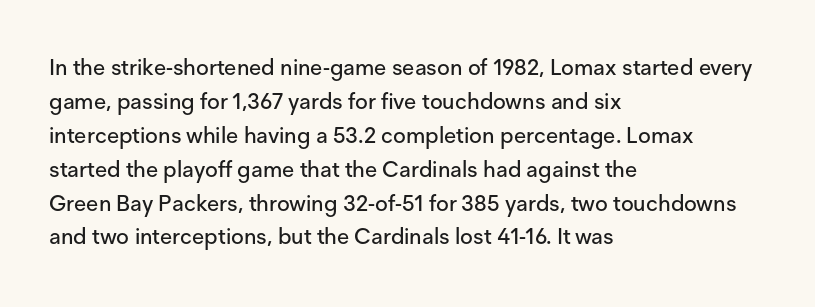
The image shows 22 px text type, upright; set left-aligned, normal line spacing (1.54x), normal letter spacing, not underlined.
